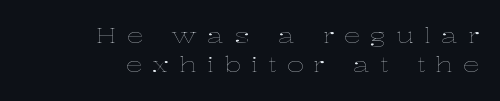
The font sits on the lighter half of the weight spectrum, regular included. Italic? Not at all — the glyphs are vertical. How would I describe the line gaps? Plain and ordinary. Look at the tracking — it's clearly loosened, letters drifting apart. These lines stack with their right ends in a neat column. Just letters on the line, the space beneath them empty.
